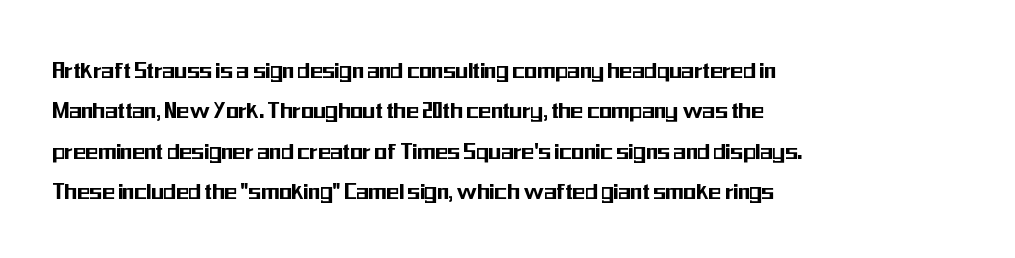
{"italic": "no", "underline": "no", "align": "left", "line_spacing": "normal", "line_spacing_ratio": 1.55, "letter_spacing": "normal", "letter_spacing_em": 0.0, "glyph_px": 26}
